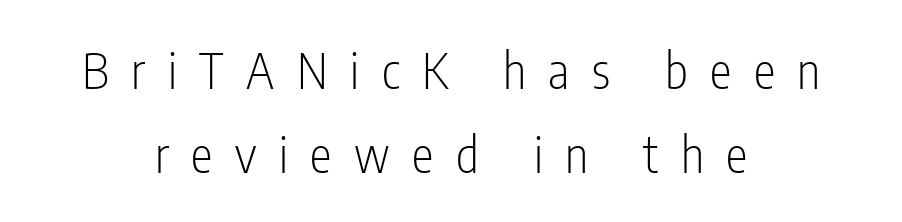
Q: Is the text bold? A: No.
Q: Is the text italic (slanted)? A: No, it is upright.
Q: Is the typeface a serif or a sans-serif typeface? A: Sans-serif.
Q: Is the text underlined? A: No.
Q: How is the paragraph aligned? A: Centered.
Q: Is the spacing between letters normal or unusually wide? A: Unusually wide.
Q: Width (condensed, normal, or wide)? A: Condensed.
Q: Stroke contrast? A: Low.
Q: x-height? A: Medium.
Q: Monospaced? A: No.
